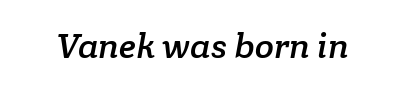
Bare-footed words on every line. Regarding serifs, this sample has them. Compared with typical body copy, the letter spacing here is the same. The letters advance in unequal steps, a hallmark of proportional type.
